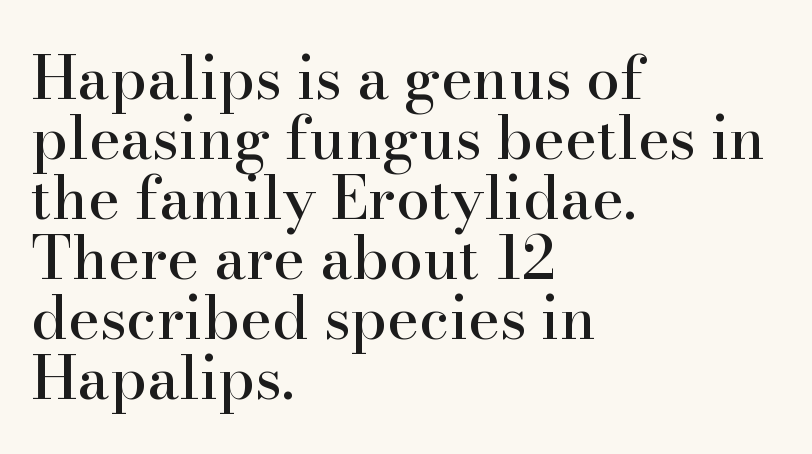
Q: Is the text italic (slanted)? A: No, it is upright.
Q: Is the typeface a serif or a sans-serif typeface? A: Serif.
Q: Is the text underlined? A: No.
Q: How is the paragraph aligned? A: Left-aligned.
Q: Is the spacing between letters normal or unusually wide? A: Normal.
Q: Is the spacing between lines tight, normal or loose? A: Tight.
Q: Width (condensed, normal, or wide)? A: Normal.
Q: Stroke contrast? A: High.
Q: x-height? A: Small.
Q: Monospaced? A: No.
